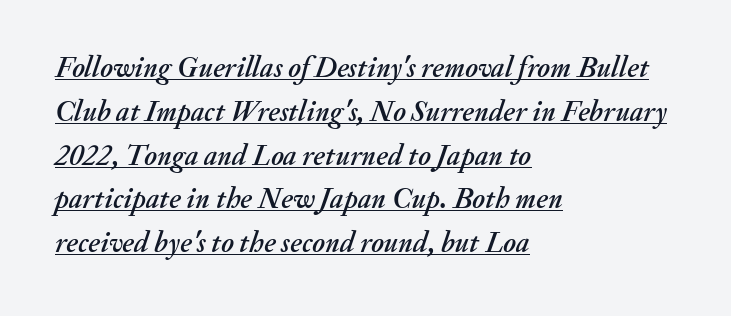
{"italic": "yes", "lean": "right", "slant_degrees": 20, "width": "normal", "stroke_contrast": "medium", "x_height": "small", "monospaced": "no", "underline": "yes", "align": "left", "line_spacing": "normal", "line_spacing_ratio": 1.51, "letter_spacing": "normal", "letter_spacing_em": 0.0, "glyph_px": 29}
